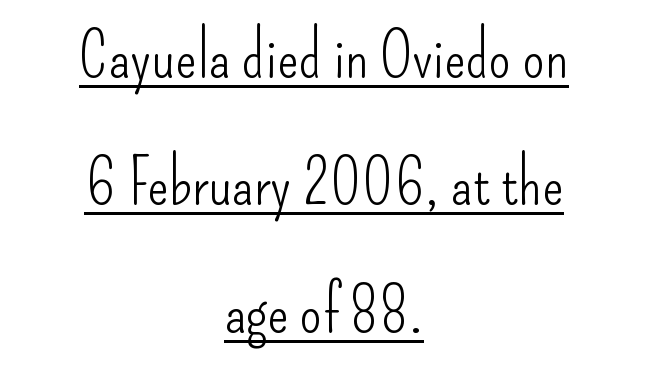
Stroke thickness stays within the range of a standard reading face or lighter. The letters advance in unequal steps, a hallmark of proportional type. The lines in this sample share a center point and differ in where they start and stop. Widely set lines give the paragraph a tall, airy silhouette.
